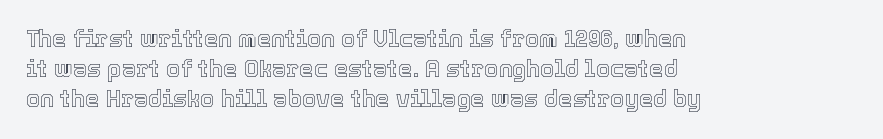
The ragged edge is on the right, which tells us the setting is flush left. What's the leading like? Ordinary, nothing unusual. Posture: straight, roman, zero tilt. The face used here is rendered with its standard letterfit. Letters rest on an invisible, unmarked baseline.
